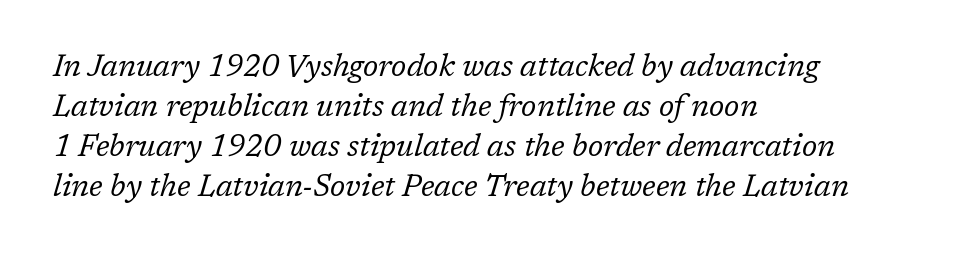
These lines are rendered in a variable-pitch font. The typesetting does not lean heavy: it is not bold. The space beneath each line is pristine and unruled. This block has exactly the height ordinary leading produces. Quick note: italic. Classification — serif.
